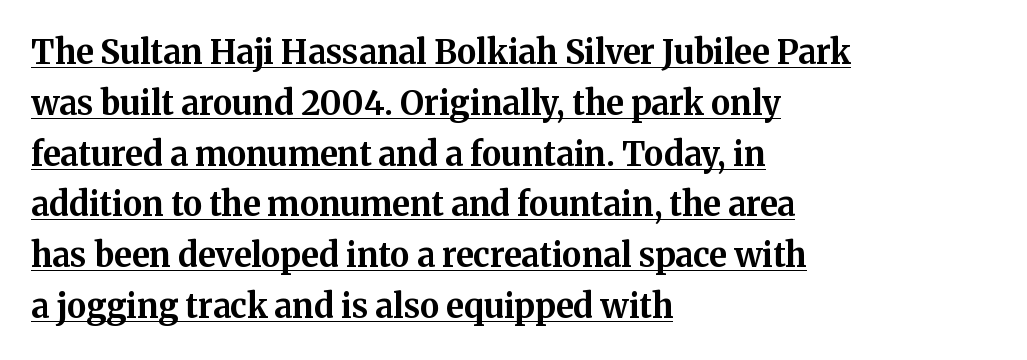
{"serif": "yes", "italic": "no", "bold": "yes", "weight": "bold", "width": "normal", "stroke_contrast": "medium", "x_height": "medium", "monospaced": "no", "underline": "yes", "align": "left", "line_spacing": "normal", "line_spacing_ratio": 1.54, "letter_spacing": "normal", "letter_spacing_em": 0.0, "glyph_px": 33}
